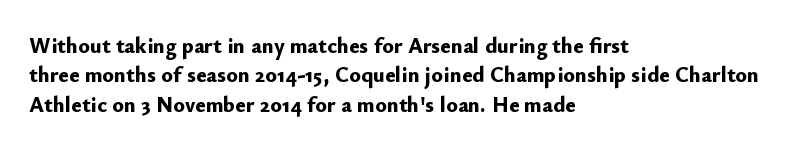
{"italic": "no", "bold": "yes", "underline": "no", "align": "left", "line_spacing": "normal", "line_spacing_ratio": 1.34, "letter_spacing": "normal", "letter_spacing_em": 0.0, "glyph_px": 22}
